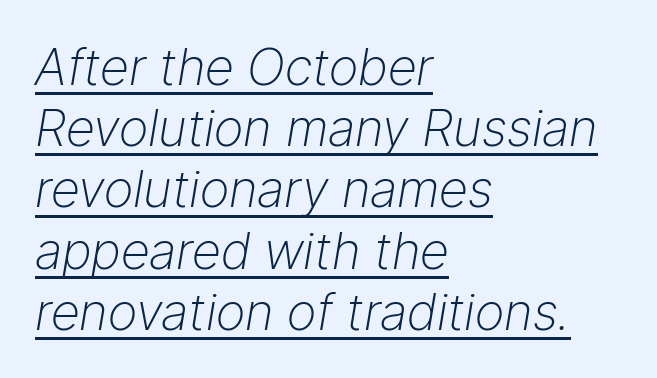
{"italic": "yes", "lean": "right", "slant_degrees": 9, "bold": "no", "weight": "light", "width": "normal", "stroke_contrast": "low", "x_height": "medium", "monospaced": "no", "underline": "yes", "align": "left", "line_spacing_ratio": 1.2, "letter_spacing": "normal", "letter_spacing_em": 0.0, "glyph_px": 51}
